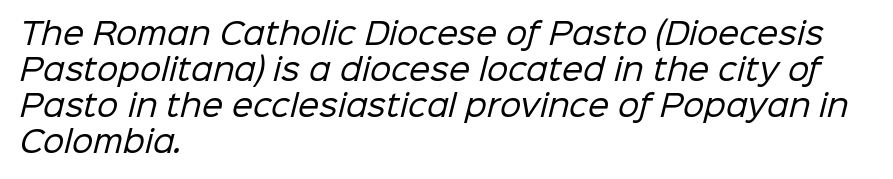
The image shows 30 px regular-weight sans-serif type; set left-aligned, line spacing 1.2x, normal letter spacing, not underlined; low stroke contrast and a medium x-height.
